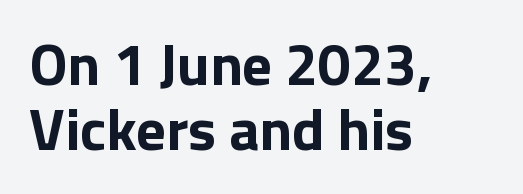
Students, observe: this is what under-led, compact text looks like. Think of a printed novel: that variable character pitch is what you see here. What stands out about the letter spacing? Nothing — it is the standard amount. On the weight axis this lands at bold, roughly 700.
